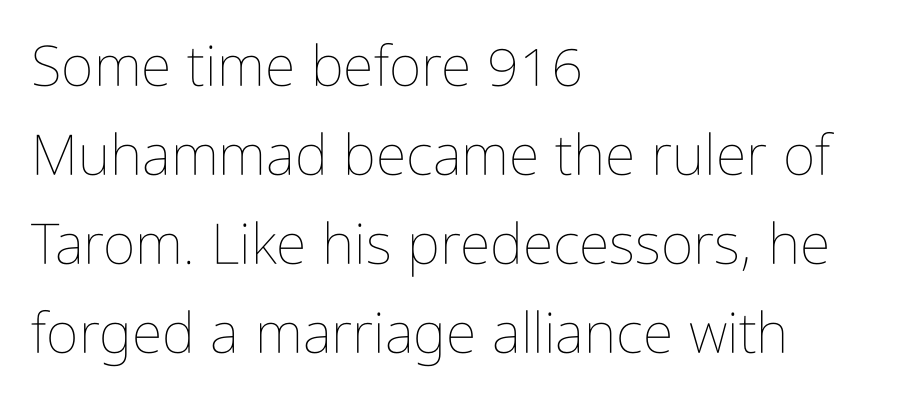
Weight: in the light-to-regular range. Look at the tracking — it's just the regular setting, nothing added. The lines sit at an ordinary, default distance from one another. This sample has the flowing, uneven cadence of proportional lettering.
